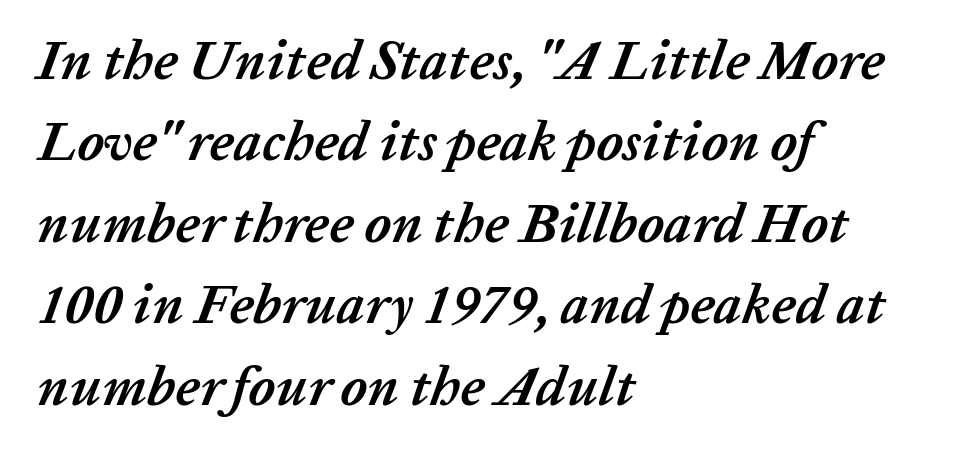
Q: Is the text bold? A: Yes.
Q: Is the text italic (slanted)? A: Yes, it leans right by about 20 degrees.
Q: Is the text underlined? A: No.
Q: How is the paragraph aligned? A: Left-aligned.
Q: Is the spacing between letters normal or unusually wide? A: Normal.
Q: Is the spacing between lines tight, normal or loose? A: Normal.
Q: Width (condensed, normal, or wide)? A: Normal.
Q: Stroke contrast? A: Low.
Q: x-height? A: Medium.
Q: Monospaced? A: No.
